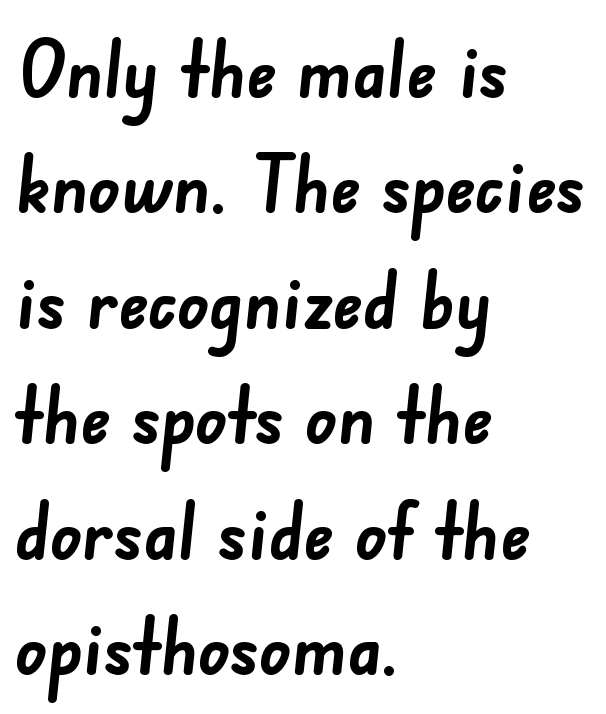
The image shows 78 px semibold sans-serif type; set left-aligned, normal line spacing (1.48x), normal letter spacing, not underlined; low stroke contrast and a small x-height.
